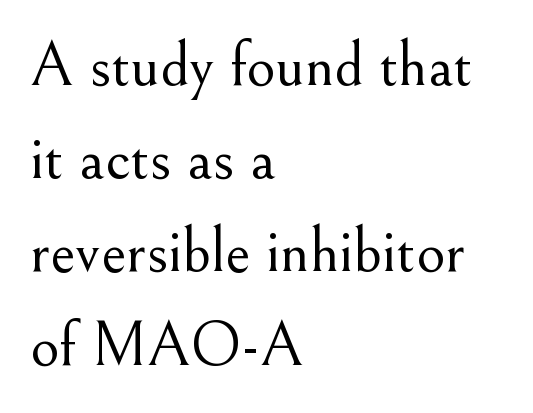
Q: Is the text bold? A: No.
Q: Is the text italic (slanted)? A: No, it is upright.
Q: Is the typeface a serif or a sans-serif typeface? A: Serif.
Q: Is the text underlined? A: No.
Q: How is the paragraph aligned? A: Left-aligned.
Q: Is the spacing between letters normal or unusually wide? A: Normal.
Q: Is the spacing between lines tight, normal or loose? A: Normal.
Q: Width (condensed, normal, or wide)? A: Normal.
Q: Stroke contrast? A: Medium.
Q: x-height? A: Small.
Q: Monospaced? A: No.
